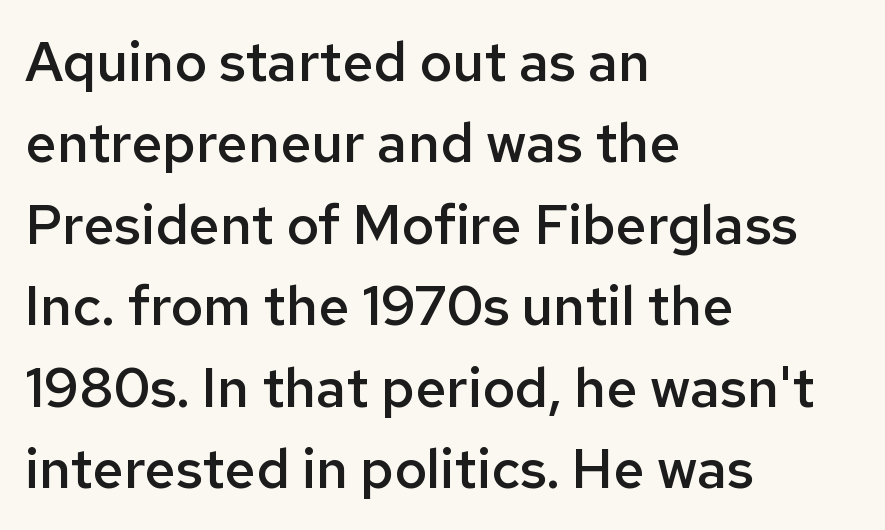
Q: Is the text bold? A: Semi-bold.
Q: Is the text italic (slanted)? A: No, it is upright.
Q: Is the typeface a serif or a sans-serif typeface? A: Sans-serif.
Q: Is the text underlined? A: No.
Q: How is the paragraph aligned? A: Left-aligned.
Q: Is the spacing between letters normal or unusually wide? A: Normal.
Q: Is the spacing between lines tight, normal or loose? A: Normal.
Q: Width (condensed, normal, or wide)? A: Normal.
Q: Stroke contrast? A: Low.
Q: x-height? A: Medium.
Q: Monospaced? A: No.
